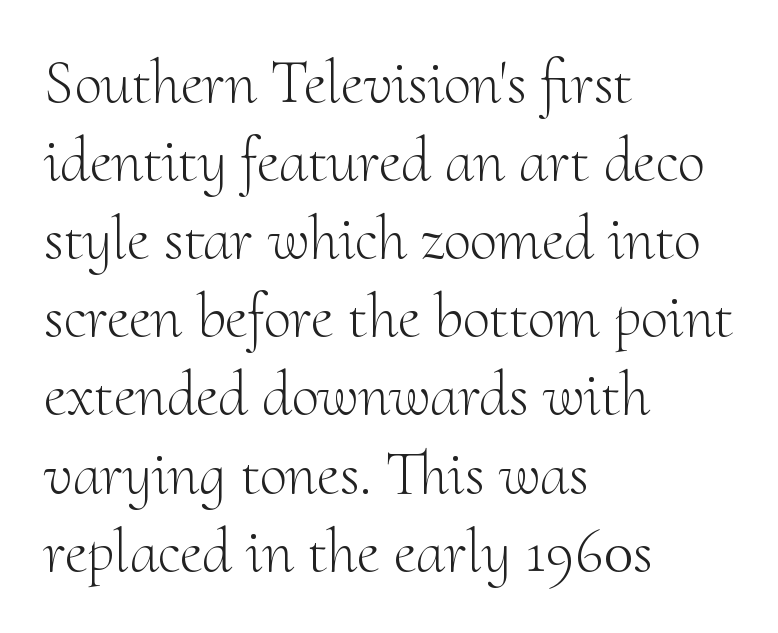
Q: Is the text bold? A: No.
Q: Is the text italic (slanted)? A: No, it is upright.
Q: Is the typeface a serif or a sans-serif typeface? A: Serif.
Q: Is the text underlined? A: No.
Q: How is the paragraph aligned? A: Left-aligned.
Q: Is the spacing between letters normal or unusually wide? A: Normal.
Q: Is the spacing between lines tight, normal or loose? A: Normal.
Q: Width (condensed, normal, or wide)? A: Normal.
Q: Stroke contrast? A: Medium.
Q: x-height? A: Small.
Q: Monospaced? A: No.
